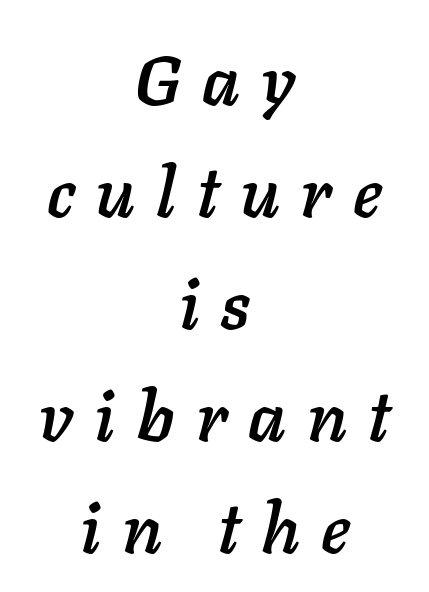
The image shows 70 px text type, italic (leaning right); set centered, normal line spacing (1.6x), unusually wide letter spacing (+0.3 em), not underlined; low stroke contrast and a medium x-height.
